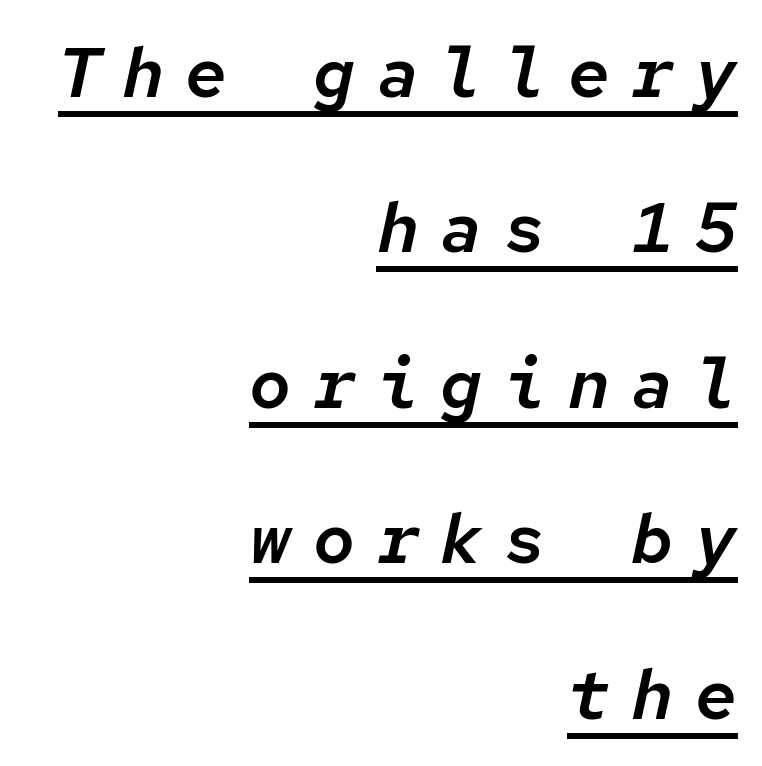
Q: Is the text italic (slanted)? A: Yes, it leans right by about 12 degrees.
Q: Is the text underlined? A: Yes.
Q: How is the paragraph aligned? A: Right-aligned.
Q: Is the spacing between letters normal or unusually wide? A: Unusually wide.
Q: Is the spacing between lines tight, normal or loose? A: Loose.
Q: Width (condensed, normal, or wide)? A: Normal.
Q: Stroke contrast? A: Low.
Q: x-height? A: Medium.
Q: Monospaced? A: Yes.
